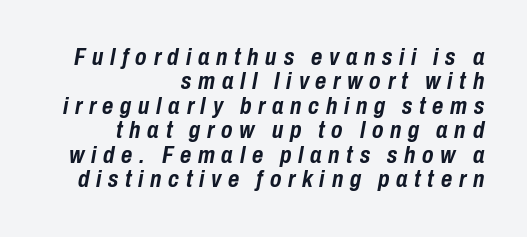
{"italic": "yes", "lean": "right", "slant_degrees": 10, "bold": "yes", "underline": "no", "align": "right", "line_spacing": "tight", "line_spacing_ratio": 1.02, "letter_spacing": "wide", "letter_spacing_em": 0.28, "glyph_px": 24}
